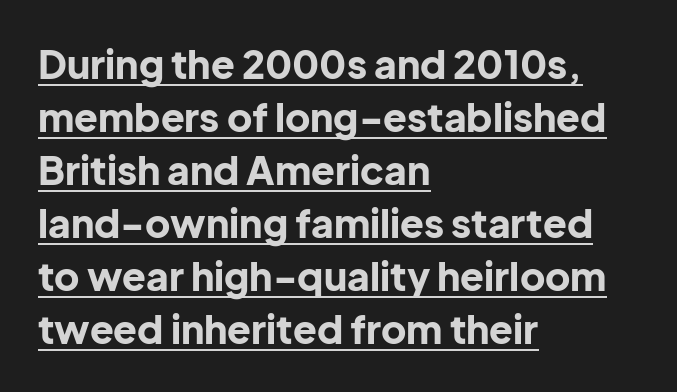
{"serif": "no", "italic": "no", "bold": "yes", "weight": "bold", "width": "normal", "stroke_contrast": "low", "x_height": "medium", "monospaced": "no", "underline": "yes", "align": "left", "line_spacing": "normal", "line_spacing_ratio": 1.36, "letter_spacing": "normal", "letter_spacing_em": 0.0, "glyph_px": 39}
